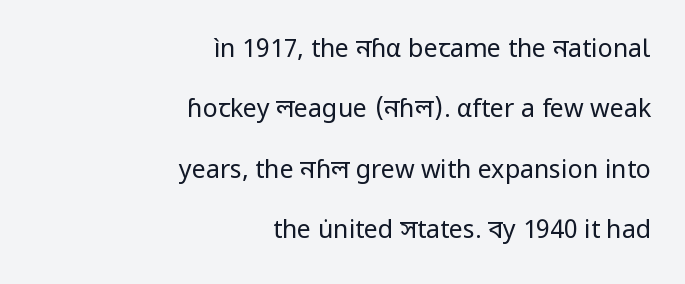
{"italic": "no", "bold": "no", "underline": "no", "align": "right", "line_spacing": "loose", "line_spacing_ratio": 2.42, "letter_spacing": "normal", "letter_spacing_em": 0.0, "glyph_px": 25}
